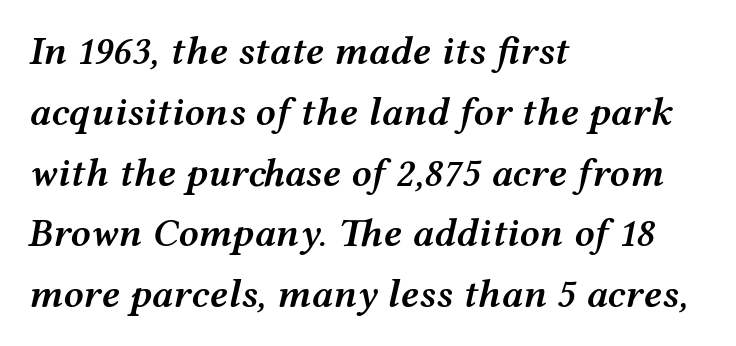
This sample uses an oblique cut, with every glyph tilted off the vertical. Is the block centered? No — it sits flush against the left margin. A normal amount of white space separates one row of letters from the next. You could not count columns in this text — the font is proportionally spaced. Is the letter spacing exaggerated? No — it looks like the ordinary default. Just letters on the line, the space beneath them empty.
